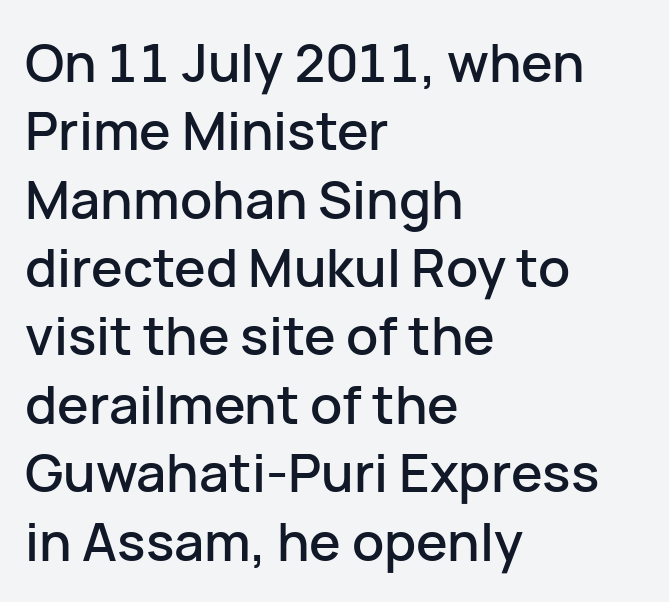
Q: Is the text italic (slanted)? A: No, it is upright.
Q: Is the typeface a serif or a sans-serif typeface? A: Sans-serif.
Q: Is the text underlined? A: No.
Q: How is the paragraph aligned? A: Left-aligned.
Q: Is the spacing between letters normal or unusually wide? A: Normal.
Q: Is the spacing between lines tight, normal or loose? A: Normal.
Q: Width (condensed, normal, or wide)? A: Normal.
Q: Stroke contrast? A: Low.
Q: x-height? A: Medium.
Q: Monospaced? A: No.
